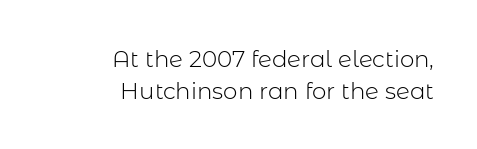
Short and long lines alike share a common ending point at right. Vertical stems look standard width or narrower in stroke. Quick note: not italic, upright. Has an underline been added? It has not.
